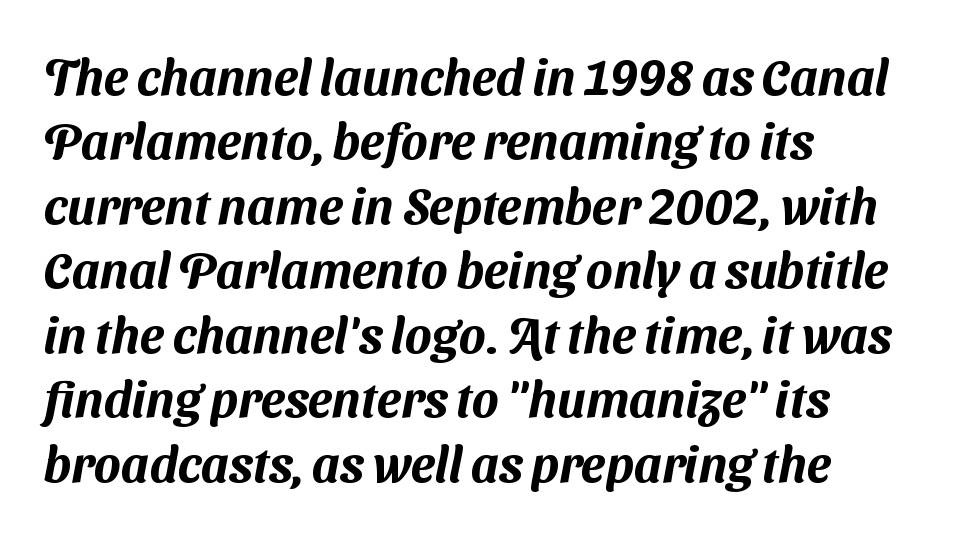
{"serif": "no", "width": "normal", "stroke_contrast": "medium", "x_height": "medium", "monospaced": "no", "underline": "no", "align": "left", "line_spacing": "normal", "line_spacing_ratio": 1.29, "letter_spacing": "normal", "letter_spacing_em": 0.0, "glyph_px": 50}
